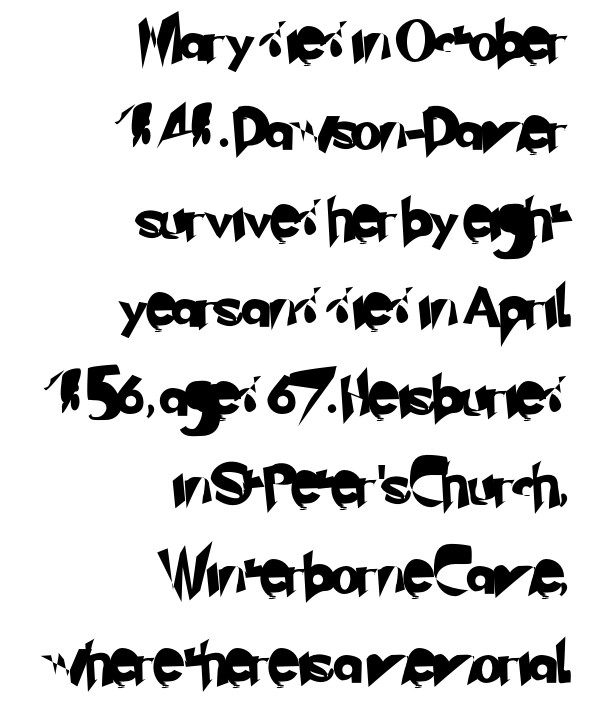
{"serif": "no", "width": "normal", "stroke_contrast": "low", "x_height": "small", "monospaced": "no", "underline": "no", "align": "right", "line_spacing": "loose", "line_spacing_ratio": 2.22, "letter_spacing": "normal", "letter_spacing_em": 0.0, "glyph_px": 40}
